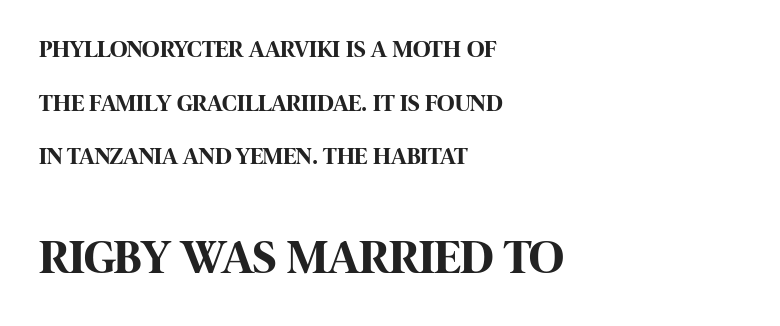
Q: Is the text bold? A: Yes.
Q: Is the text italic (slanted)? A: No, it is upright.
Q: Is the typeface a serif or a sans-serif typeface? A: Sans-serif.
Q: Is the text underlined? A: No.
Q: How is the paragraph aligned? A: Left-aligned.
Q: Is the spacing between letters normal or unusually wide? A: Normal.
Q: Is the spacing between lines tight, normal or loose? A: Loose.
Q: Which block of text is set in a larger size, the first (top) or the second (bottom)? A: The second (bottom) one.
Q: Width (condensed, normal, or wide)? A: Condensed.
Q: Stroke contrast? A: High.
Q: x-height? A: Large.
Q: Monospaced? A: No.
